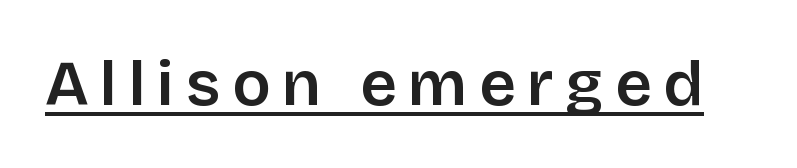
Q: Is the text bold? A: Semi-bold.
Q: Is the text italic (slanted)? A: No, it is upright.
Q: Is the typeface a serif or a sans-serif typeface? A: Sans-serif.
Q: Is the text underlined? A: Yes.
Q: Width (condensed, normal, or wide)? A: Normal.
Q: Stroke contrast? A: Low.
Q: x-height? A: Large.
Q: Monospaced? A: No.
